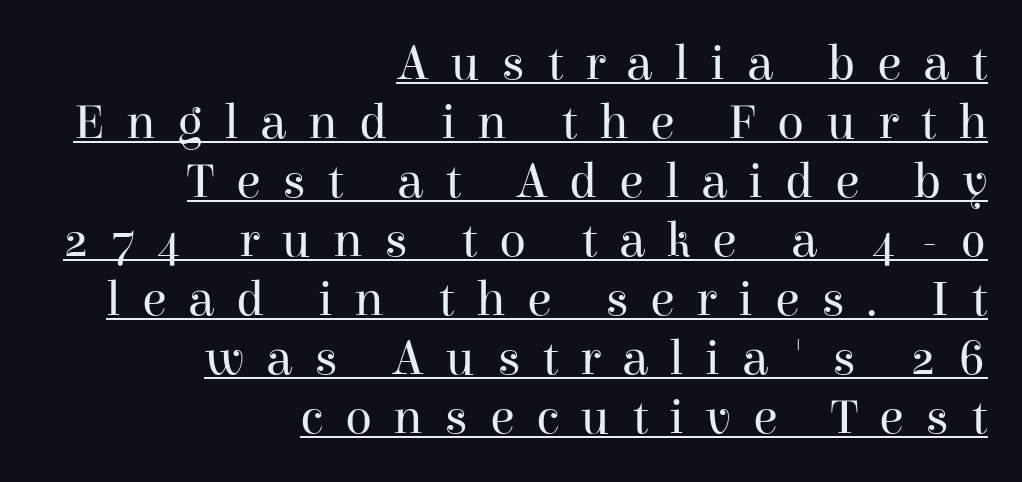
The image shows 50 px regular-weight serif type, upright; set right-aligned, line spacing 1.18x, unusually wide letter spacing (+0.43 em), underlined; high stroke contrast and a medium x-height.
